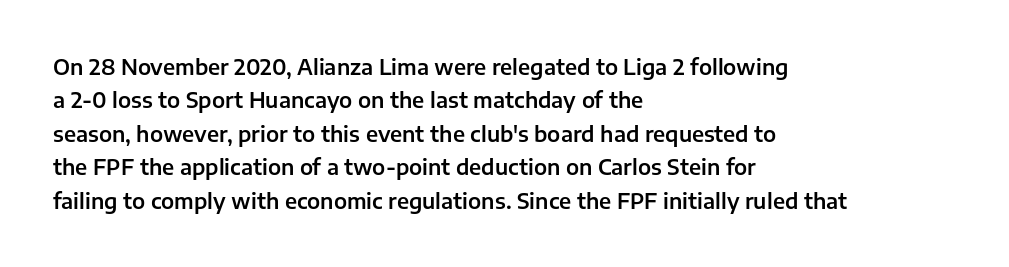
Q: Is the text italic (slanted)? A: No, it is upright.
Q: Is the text underlined? A: No.
Q: How is the paragraph aligned? A: Left-aligned.
Q: Is the spacing between letters normal or unusually wide? A: Normal.
Q: Is the spacing between lines tight, normal or loose? A: Normal.
